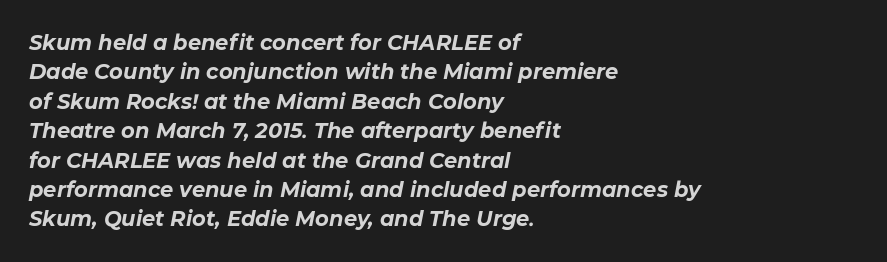
{"italic": "yes", "lean": "right", "slant_degrees": 11, "bold": "yes", "underline": "no", "align": "left", "line_spacing": "normal", "line_spacing_ratio": 1.4, "letter_spacing": "normal", "letter_spacing_em": 0.0, "glyph_px": 21}
